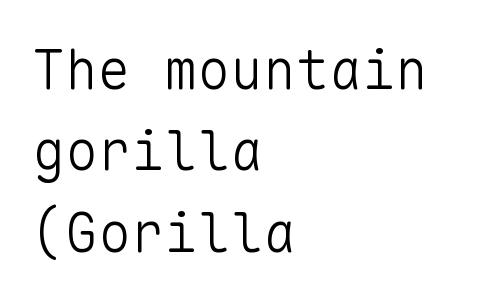
Q: Is the text bold? A: No.
Q: Is the text italic (slanted)? A: No, it is upright.
Q: Is the typeface a serif or a sans-serif typeface? A: Sans-serif.
Q: Is the text underlined? A: No.
Q: How is the paragraph aligned? A: Left-aligned.
Q: Is the spacing between letters normal or unusually wide? A: Normal.
Q: Is the spacing between lines tight, normal or loose? A: Normal.
Q: Width (condensed, normal, or wide)? A: Normal.
Q: Stroke contrast? A: Low.
Q: x-height? A: Medium.
Q: Monospaced? A: Yes.
